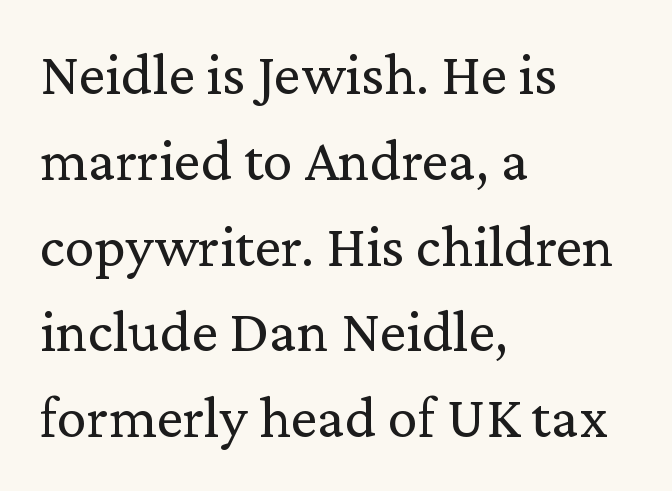
The leading is moderate, giving the passage an even texture. Default kerning and tracking; the words read as compact shapes. The letters advance in unequal steps, a hallmark of proportional type. This is serif lettering, the kind often seen in printed books.
